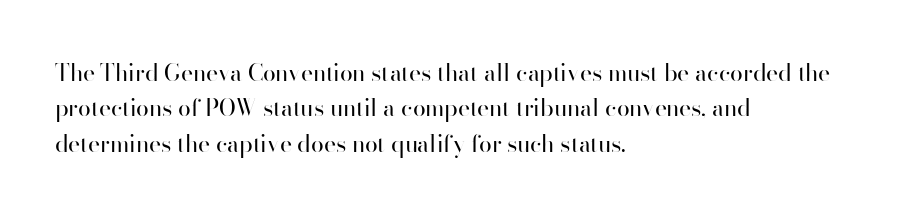
The face looks like a standard text weight, possibly lighter. Vertical strokes here are truly vertical. These lines keep a tight, regular rhythm from letter to letter. Leading matches the norm, producing a regular column. Left-aligned paragraph, ragged on the right. The space directly below the letters is spotless.
